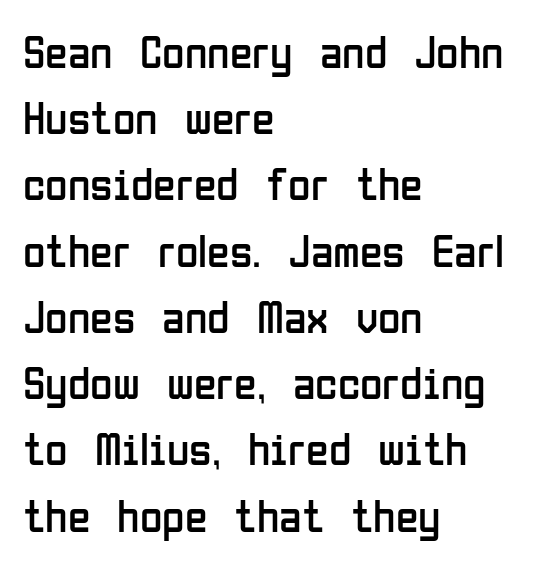
The font sits on the lighter half of the weight spectrum, regular included. Are there feet on the stems? There aren't — it's a sans. The gap between lines stays unmarked. Quick note: interline space is typical. Each line starts at the same left margin while the right side varies. Short note: letters normally spaced.
